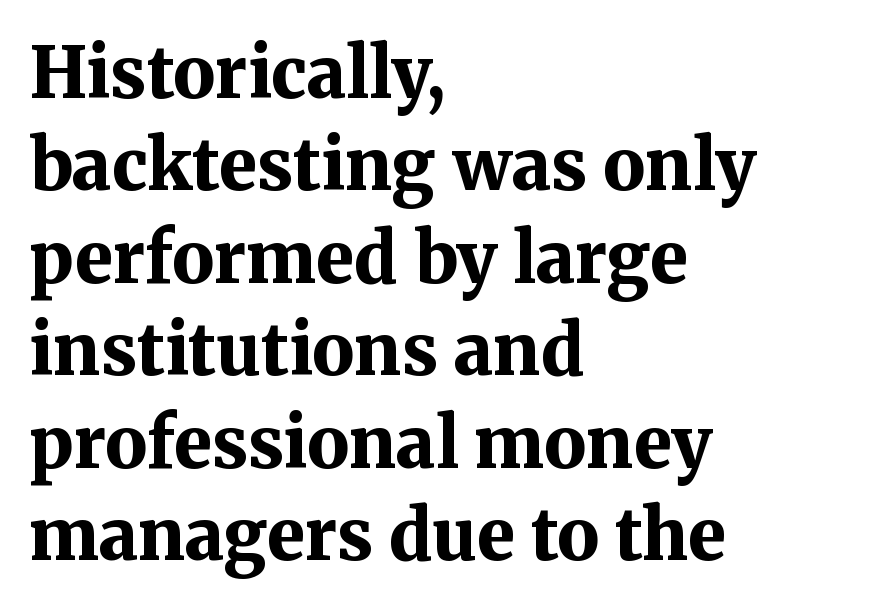
{"serif": "yes", "italic": "no", "bold": "yes", "weight": "bold", "width": "normal", "stroke_contrast": "medium", "x_height": "medium", "monospaced": "no", "underline": "no", "align": "left", "line_spacing": "normal", "line_spacing_ratio": 1.32, "letter_spacing": "normal", "letter_spacing_em": 0.0, "glyph_px": 70}
